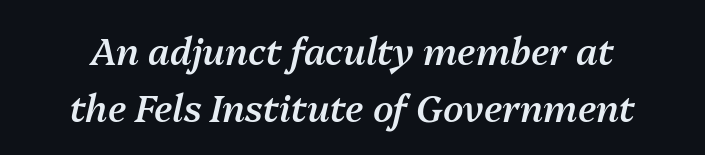
{"italic": "yes", "lean": "right", "slant_degrees": 13, "bold": "semi", "weight": "semibold", "width": "normal", "stroke_contrast": "medium", "x_height": "medium", "monospaced": "no", "underline": "no", "line_spacing": "normal", "line_spacing_ratio": 1.53, "letter_spacing": "normal", "letter_spacing_em": 0.0, "glyph_px": 37}
